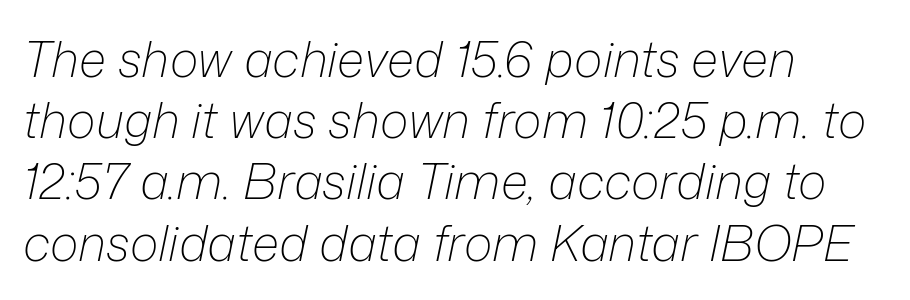
Q: Is the text bold? A: No.
Q: Is the text italic (slanted)? A: Yes, it leans right by about 12 degrees.
Q: Is the text underlined? A: No.
Q: How is the paragraph aligned? A: Left-aligned.
Q: Is the spacing between letters normal or unusually wide? A: Normal.
Q: Is the spacing between lines tight, normal or loose? A: Normal.
Q: Width (condensed, normal, or wide)? A: Normal.
Q: Stroke contrast? A: Low.
Q: x-height? A: Medium.
Q: Monospaced? A: No.
